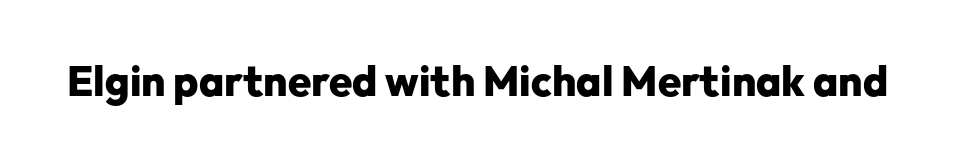
{"serif": "no", "italic": "no", "bold": "yes", "weight": "heavy", "width": "normal", "stroke_contrast": "low", "x_height": "medium", "monospaced": "no", "underline": "no", "letter_spacing": "normal", "letter_spacing_em": 0.0, "glyph_px": 42}
